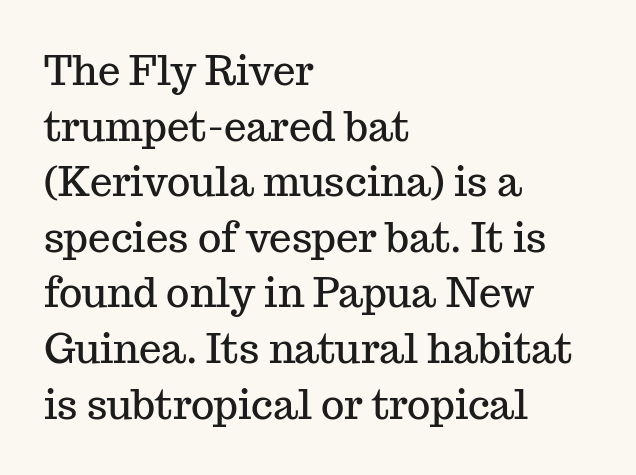
Q: Is the text italic (slanted)? A: No, it is upright.
Q: Is the typeface a serif or a sans-serif typeface? A: Serif.
Q: Is the text underlined? A: No.
Q: How is the paragraph aligned? A: Left-aligned.
Q: Is the spacing between letters normal or unusually wide? A: Normal.
Q: Is the spacing between lines tight, normal or loose? A: Normal.
Q: Width (condensed, normal, or wide)? A: Normal.
Q: Stroke contrast? A: Medium.
Q: x-height? A: Medium.
Q: Monospaced? A: No.
